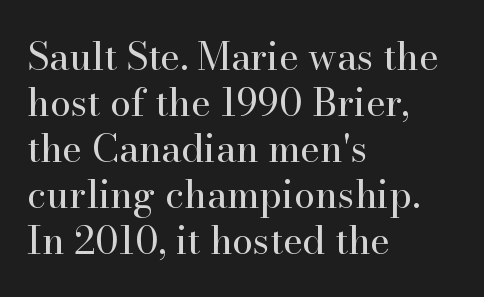
The image shows 38 px regular-weight serif type, upright; set left-aligned, line spacing 1.21x, normal letter spacing, not underlined; high stroke contrast and a small x-height.
